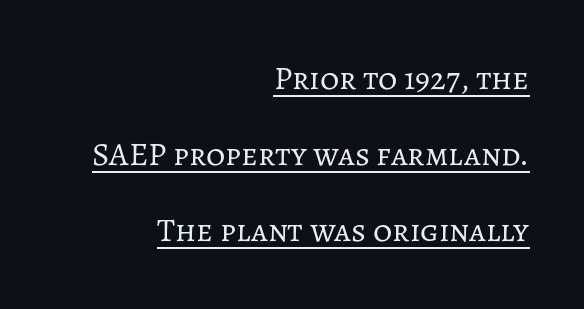
Q: Is the text bold? A: No.
Q: Is the text italic (slanted)? A: No, it is upright.
Q: Is the text underlined? A: Yes.
Q: How is the paragraph aligned? A: Right-aligned.
Q: Is the spacing between letters normal or unusually wide? A: Normal.
Q: Is the spacing between lines tight, normal or loose? A: Loose.
Q: Width (condensed, normal, or wide)? A: Normal.
Q: Stroke contrast? A: Low.
Q: x-height? A: Medium.
Q: Monospaced? A: No.
